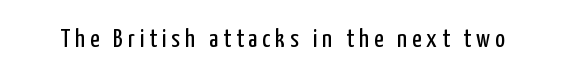
The image shows 26 px text type, upright; set not underlined.
